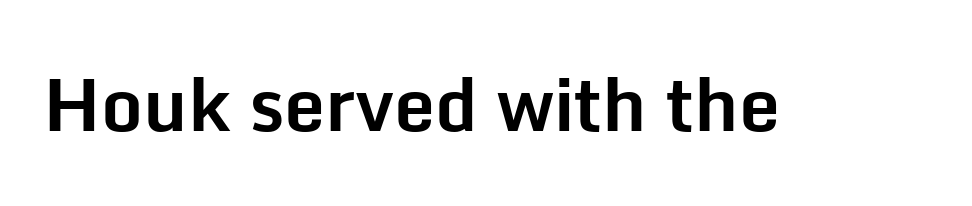
{"serif": "no", "italic": "no", "bold": "yes", "weight": "bold", "width": "normal", "stroke_contrast": "low", "x_height": "medium", "monospaced": "no", "underline": "no", "letter_spacing": "normal", "letter_spacing_em": 0.0, "glyph_px": 73}
